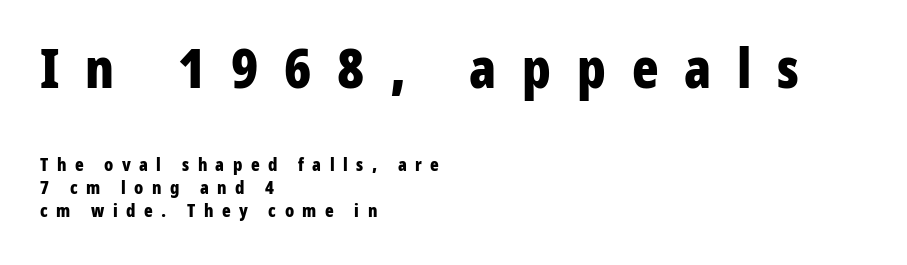
{"serif": "no", "italic": "no", "bold": "yes", "weight": "bold", "width": "condensed", "stroke_contrast": "low", "x_height": "medium", "monospaced": "no", "underline": "no", "align": "left", "line_spacing": "normal", "line_spacing_ratio": 1.29, "letter_spacing": "wide", "letter_spacing_em": 0.47, "larger_block": "first", "size_ratio": 3.06, "glyph_px": 55}
